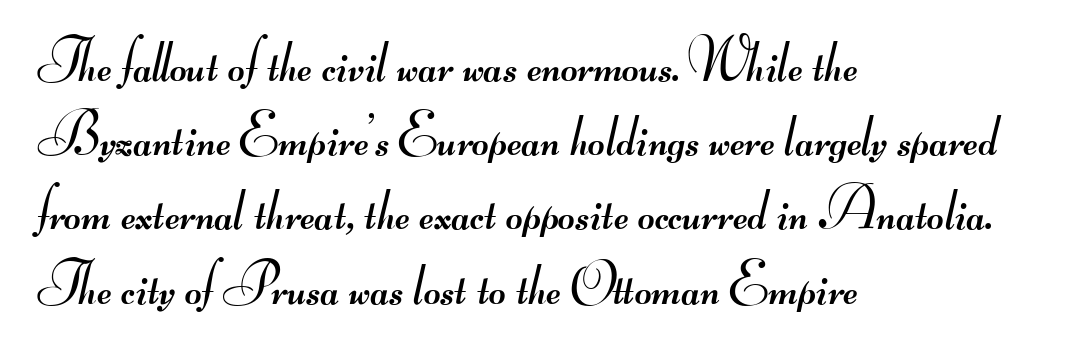
{"serif": "no", "bold": "no", "weight": "regular", "width": "wide", "stroke_contrast": "medium", "monospaced": "no", "underline": "no", "align": "left", "line_spacing": "normal", "line_spacing_ratio": 1.28, "letter_spacing": "normal", "letter_spacing_em": 0.0, "glyph_px": 58}
